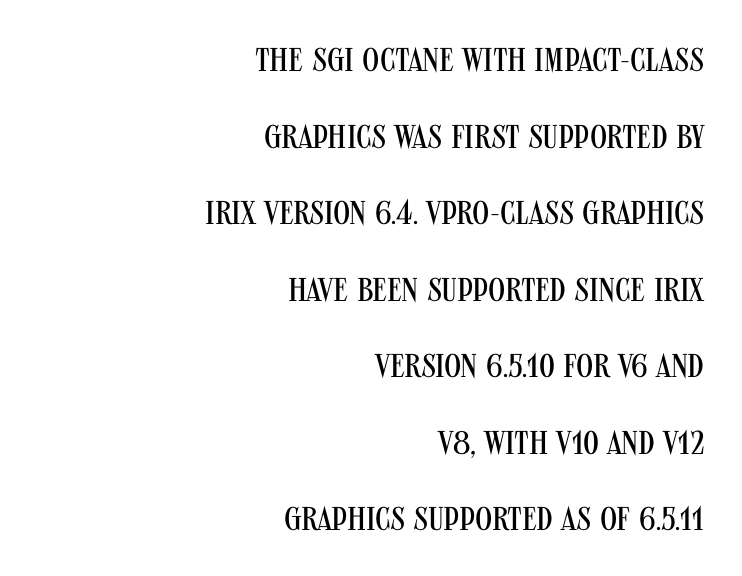
Q: Is the text bold? A: No.
Q: Is the text italic (slanted)? A: No, it is upright.
Q: Is the typeface a serif or a sans-serif typeface? A: Sans-serif.
Q: Is the text underlined? A: No.
Q: How is the paragraph aligned? A: Right-aligned.
Q: Is the spacing between letters normal or unusually wide? A: Normal.
Q: Is the spacing between lines tight, normal or loose? A: Loose.
Q: Width (condensed, normal, or wide)? A: Condensed.
Q: Stroke contrast? A: Medium.
Q: x-height? A: Large.
Q: Monospaced? A: No.
